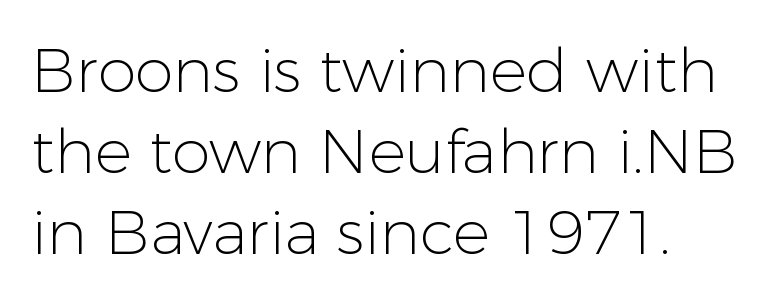
The letters stand upright; this is a roman face. The passage shown has conventional tracking throughout. Letters have the restrained weight of plain body copy at most. The specimen omits any rule beneath the text block's lines. The glyphs in this specimen are sans serif. The passage shown is typed in a proportional face where columns would drift.
